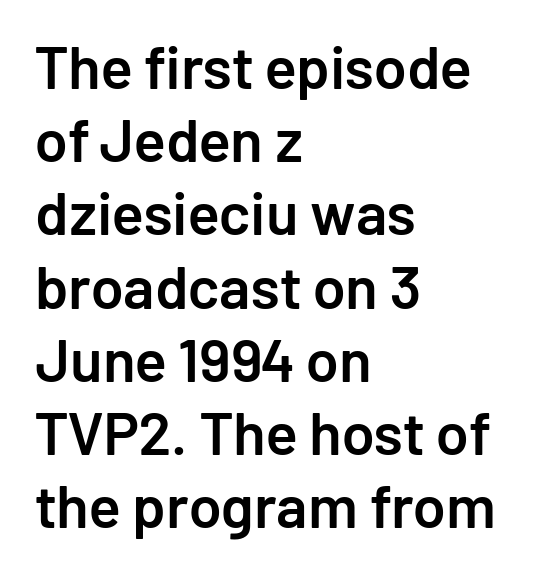
The image shows 60 px semibold sans-serif type, upright; set left-aligned, line spacing 1.22x, normal letter spacing, not underlined; low stroke contrast and a medium x-height.
